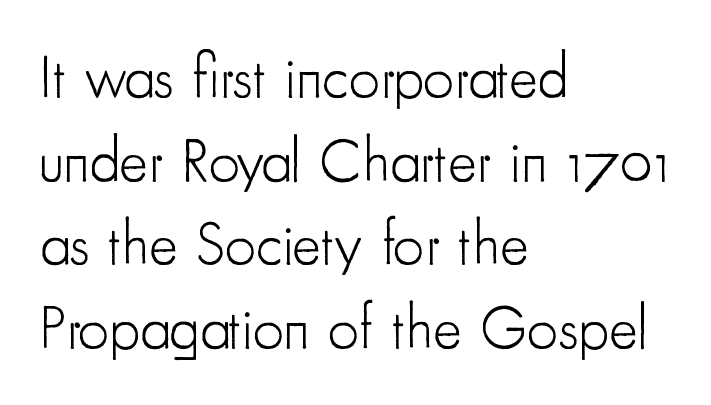
{"serif": "no", "italic": "no", "bold": "no", "weight": "light", "width": "condensed", "stroke_contrast": "low", "x_height": "small", "monospaced": "no", "underline": "no", "align": "left", "line_spacing": "normal", "line_spacing_ratio": 1.37, "letter_spacing": "normal", "letter_spacing_em": 0.0, "glyph_px": 61}
